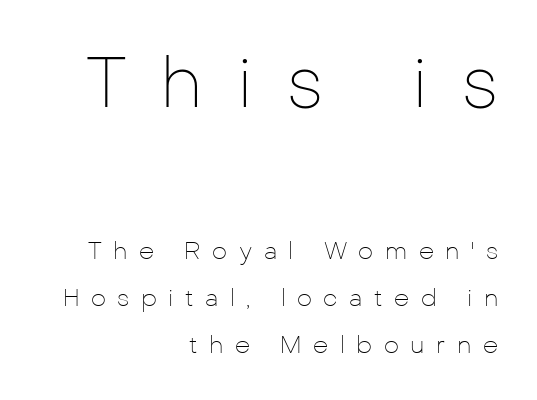
The image shows 71 px thin sans-serif type, upright; set right-aligned, loose line spacing (1.97x), unusually wide letter spacing (+0.48 em), not underlined; the first (top) block is 2.96x larger; low stroke contrast and a medium x-height.
